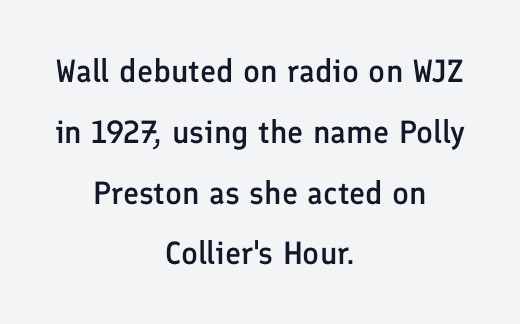
Q: Is the text bold? A: Semi-bold.
Q: Is the text italic (slanted)? A: No, it is upright.
Q: Is the typeface a serif or a sans-serif typeface? A: Sans-serif.
Q: Is the text underlined? A: No.
Q: How is the paragraph aligned? A: Centered.
Q: Is the spacing between letters normal or unusually wide? A: Normal.
Q: Is the spacing between lines tight, normal or loose? A: Loose.
Q: Width (condensed, normal, or wide)? A: Normal.
Q: Stroke contrast? A: Low.
Q: x-height? A: Medium.
Q: Monospaced? A: No.
